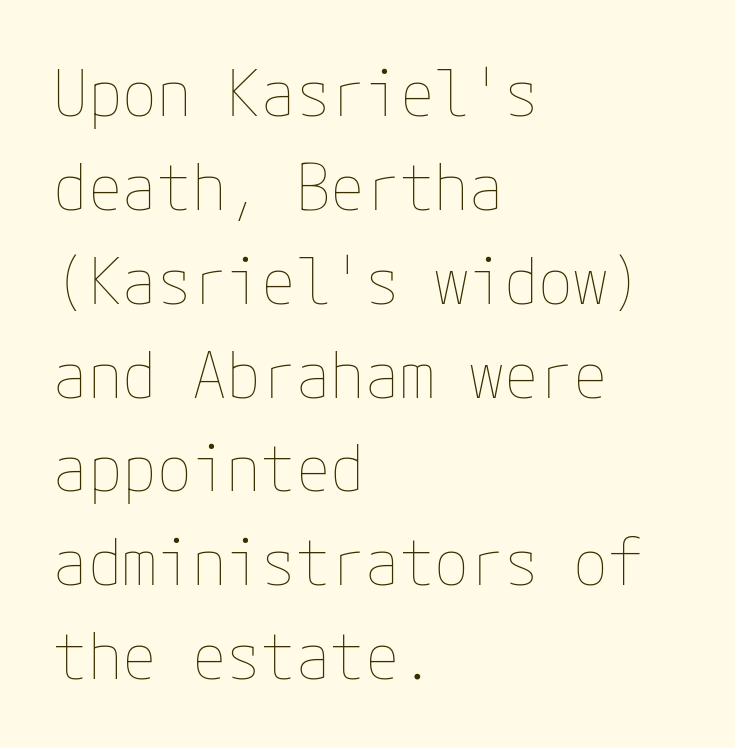
The weight tops out at a normal text grade. The horizontal fit of the characters is conventional and even. Honestly, there is no underline to notice here at all. If you measured baseline to baseline, you'd find a middling distance.
